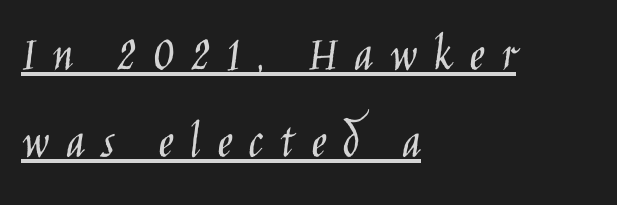
Each new line begins a customary step beneath the previous one. The glyphs in this specimen are sans serif. Words appear elongated and porous because spacing is wide. This rendering uses left alignment, leaving the right contour irregular. Character widths vary here, with narrow letters taking less room than wide ones.
